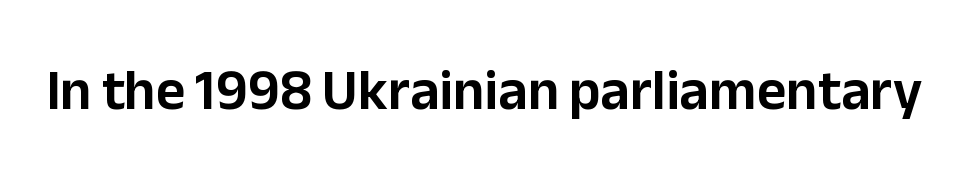
Q: Is the text italic (slanted)? A: No, it is upright.
Q: Is the typeface a serif or a sans-serif typeface? A: Sans-serif.
Q: Is the text underlined? A: No.
Q: Is the spacing between letters normal or unusually wide? A: Normal.
Q: Width (condensed, normal, or wide)? A: Normal.
Q: Stroke contrast? A: Low.
Q: x-height? A: Medium.
Q: Monospaced? A: No.
